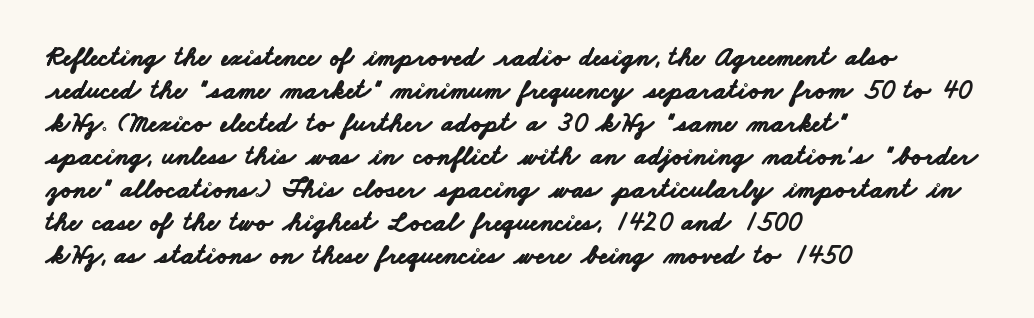
{"bold": "yes", "underline": "no", "align": "left", "line_spacing_ratio": 1.22, "letter_spacing": "normal", "letter_spacing_em": 0.0, "glyph_px": 27}
